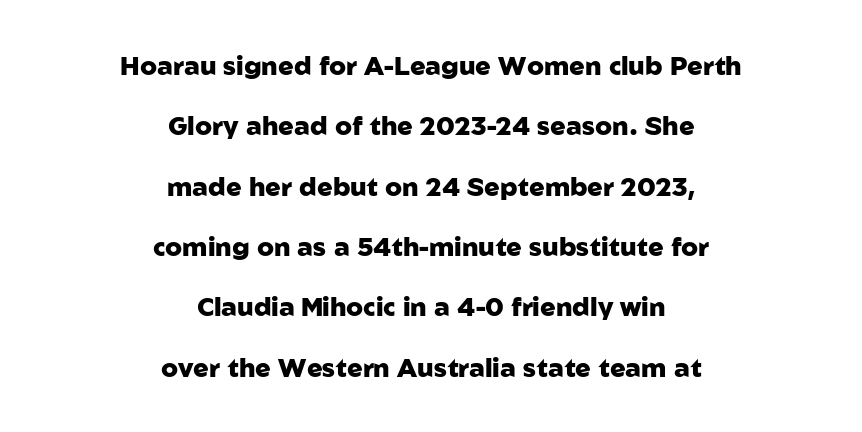
Q: Is the text bold? A: Yes.
Q: Is the text italic (slanted)? A: No, it is upright.
Q: Is the text underlined? A: No.
Q: How is the paragraph aligned? A: Centered.
Q: Is the spacing between letters normal or unusually wide? A: Normal.
Q: Is the spacing between lines tight, normal or loose? A: Loose.
